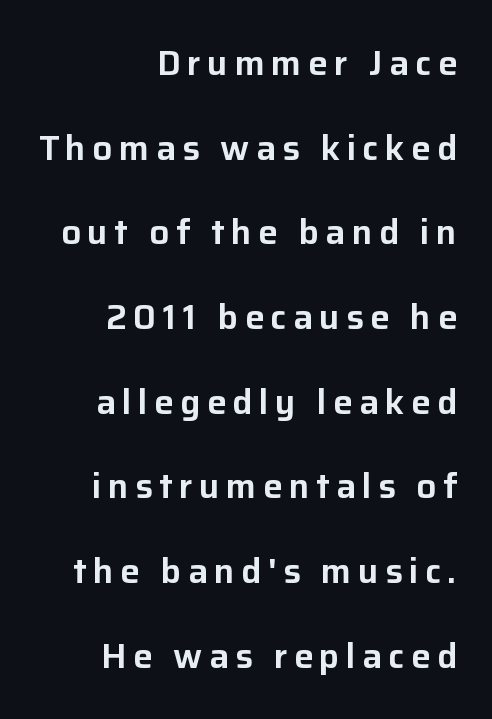
The image shows 35 px sans-serif type, upright; set right-aligned, loose line spacing (2.42x), not underlined; low stroke contrast and a medium x-height.
